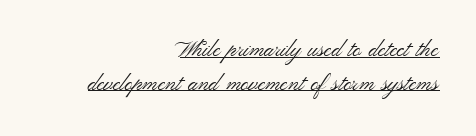
Observe the ordinary spacing: letters are neighbours, not strangers. Teacher's note: observe the even right margin — that is flush-right alignment. Weight: not bold — regular or lighter. Students, observe the line beneath the letters — that is underlining.
